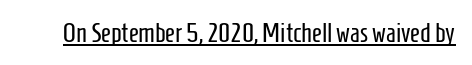
Q: Is the text bold? A: No.
Q: Is the text italic (slanted)? A: No, it is upright.
Q: Is the text underlined? A: Yes.
Q: Is the spacing between letters normal or unusually wide? A: Normal.
